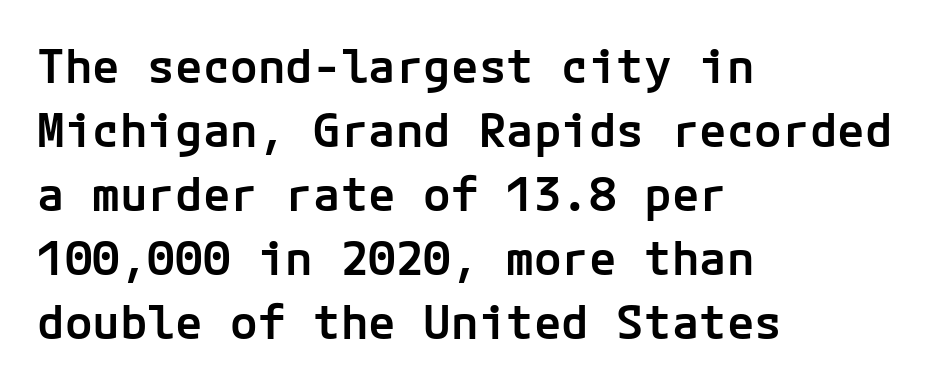
Q: Is the text bold? A: Semi-bold.
Q: Is the text italic (slanted)? A: No, it is upright.
Q: Is the typeface a serif or a sans-serif typeface? A: Sans-serif.
Q: Is the text underlined? A: No.
Q: How is the paragraph aligned? A: Left-aligned.
Q: Is the spacing between letters normal or unusually wide? A: Normal.
Q: Is the spacing between lines tight, normal or loose? A: Normal.
Q: Width (condensed, normal, or wide)? A: Normal.
Q: Stroke contrast? A: Low.
Q: x-height? A: Medium.
